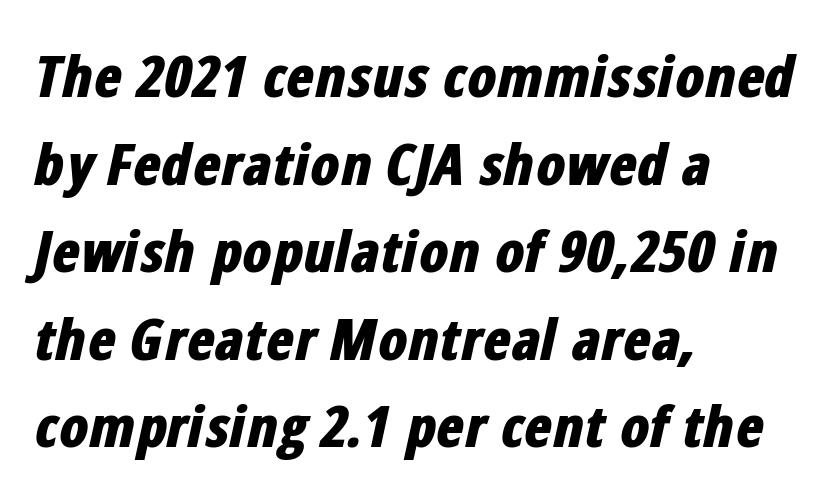
The zone under the glyphs is completely vacant. You can tell it's italic because the verticals aren't actually vertical. What's the leading like? Ordinary, nothing unusual. Strokes here are thick enough to call this a true bold.
